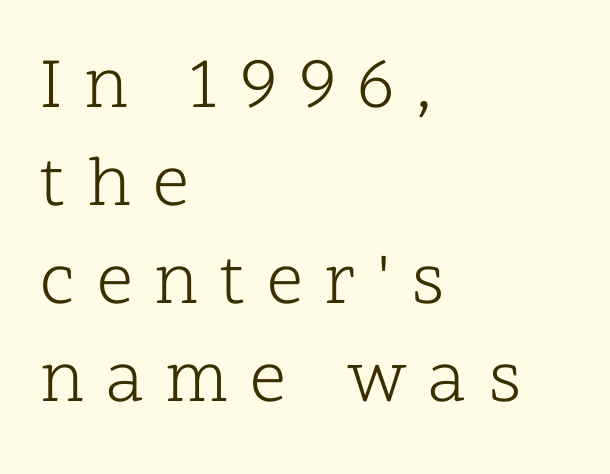
Letters have the restrained weight of plain body copy at most. These lines stack with their left ends in a neat column. Each letter keeps its own natural width here, so spacing adapts to shape. Nope, not italic — everything's standing straight. The horizontal fit of the characters is loose and conspicuously gappy.
